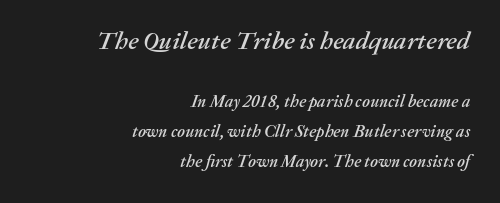
The horizontal fit of the characters is conventional and even. Whoever set this made the first block the dominant, larger element. This is oblique type, the kind used for emphasis or titles. Glance below the letters and you will spot only blank space.
